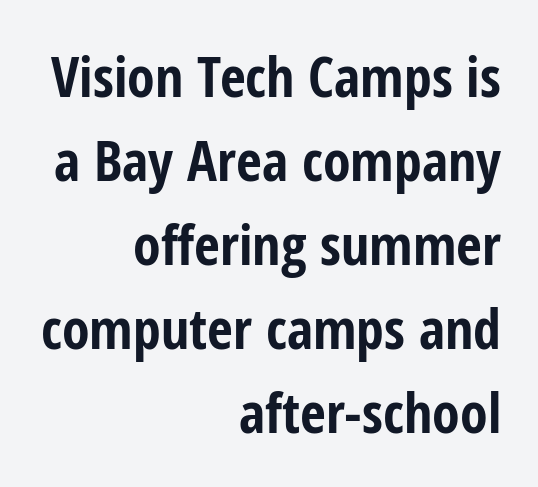
This sample uses plain, unmodified letter spacing. These lines stack with their right ends in a neat column. The font's upright variant was chosen for this text. Just letters on the line, the space beneath them empty.
